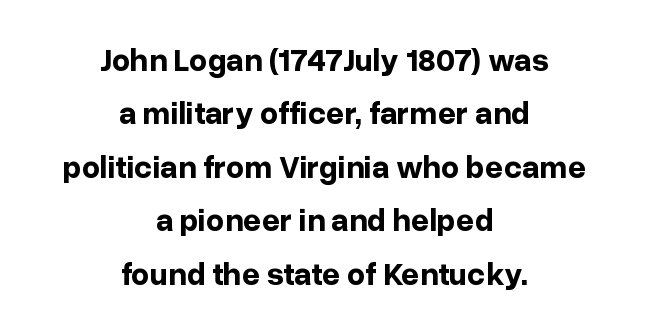
{"serif": "no", "italic": "no", "bold": "yes", "weight": "bold", "width": "normal", "stroke_contrast": "low", "x_height": "medium", "monospaced": "no", "underline": "no", "align": "center", "line_spacing": "normal", "line_spacing_ratio": 1.67, "letter_spacing": "normal", "letter_spacing_em": 0.0, "glyph_px": 32}
